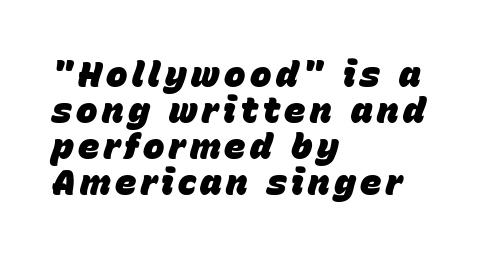
{"italic": "yes", "lean": "right", "slant_degrees": 15, "bold": "yes", "weight": "heavy", "width": "normal", "stroke_contrast": "low", "x_height": "large", "monospaced": "no", "underline": "no", "align": "left", "line_spacing": "tight", "line_spacing_ratio": 1.0, "glyph_px": 36}
